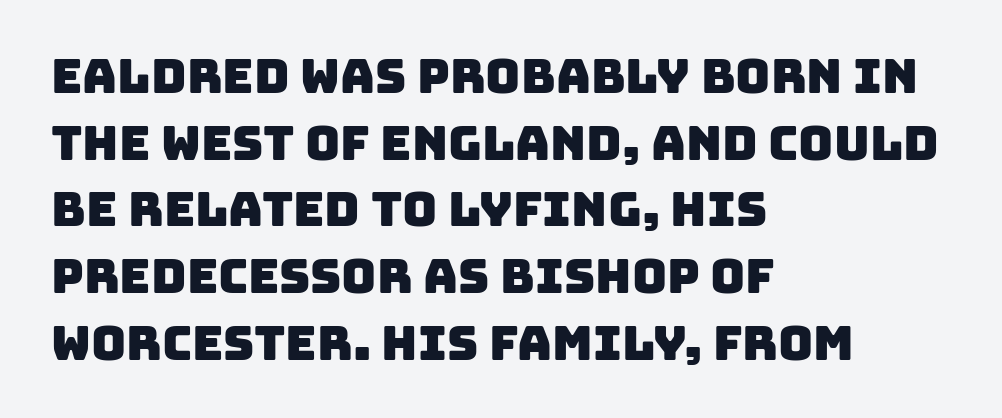
The image shows 48 px sans-serif type; set left-aligned, normal line spacing (1.39x), normal letter spacing, not underlined; low stroke contrast and a large x-height.
